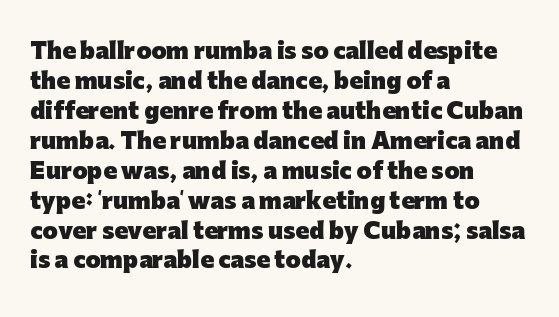
The image shows 22 px bold type, upright; set left-aligned, normal line spacing (1.36x), normal letter spacing, not underlined.
